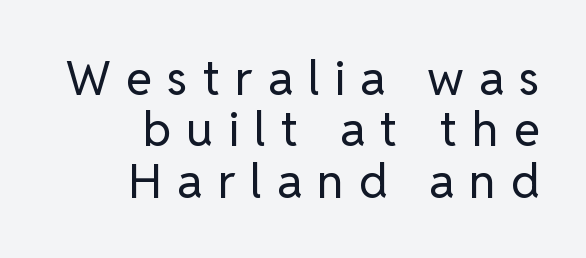
Descender tails drop into unmarked territory. Spacing between characters has been opened up far beyond the box default. Is this a heavy cut? Hardly; it is regular or lighter. Is there much room between lines? No — they nearly touch. Leftover space on each line is placed entirely before the opening word.
